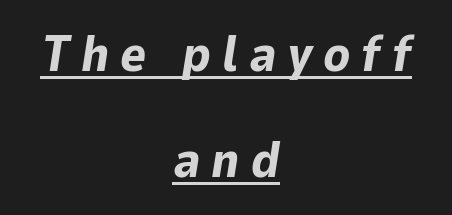
Look at the stroke-to-counter ratio: heavy, a bold. Honestly, the rows look like they've been pulled way apart. The passage shown is typed in a proportional face where columns would drift. Line starts and ends both wander, symmetrically.
